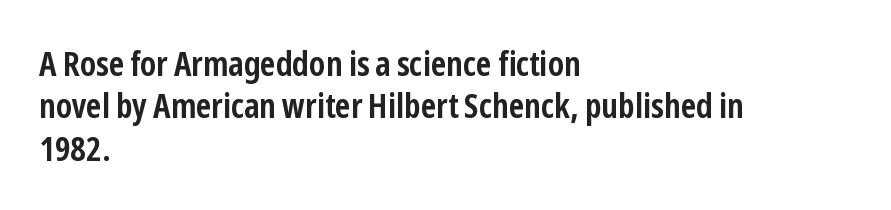
The passage shown is not underscored anywhere. These lines were composed using upright roman letters. Notice how thick the strokes are: this is what a full bold looks like. Left-aligned paragraph, ragged on the right.
